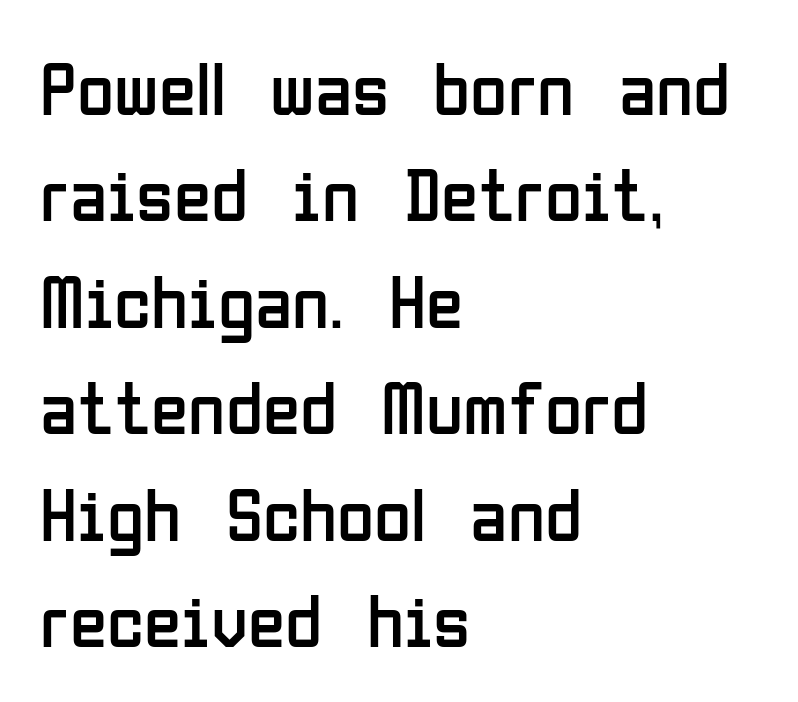
{"serif": "no", "italic": "no", "bold": "no", "weight": "regular", "width": "condensed", "stroke_contrast": "low", "x_height": "medium", "monospaced": "no", "underline": "no", "align": "left", "line_spacing": "normal", "line_spacing_ratio": 1.4, "letter_spacing": "normal", "letter_spacing_em": 0.0, "glyph_px": 76}
